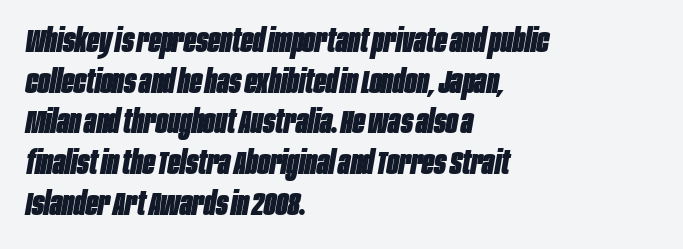
Is the block centered? No — it sits flush against the left margin. Characters follow at the spacing the type designer built in. Plenty of ink on the page — the face is bold. Each letter keeps its own natural width here, so spacing adapts to shape.
